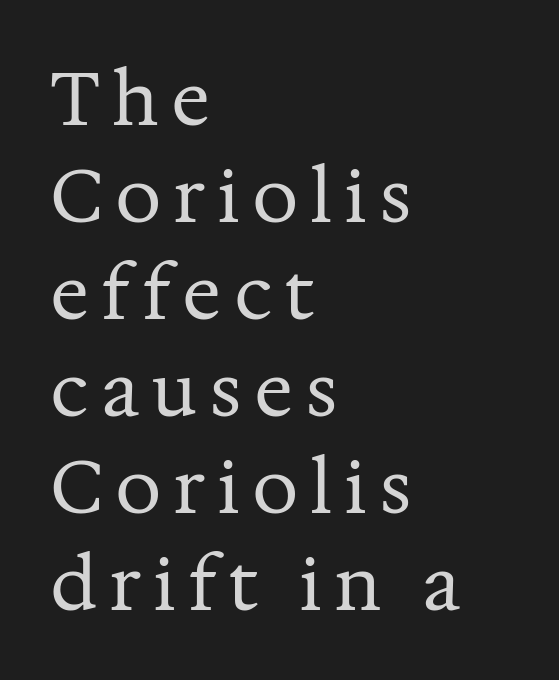
Q: Is the text bold? A: No.
Q: Is the text italic (slanted)? A: No, it is upright.
Q: Is the typeface a serif or a sans-serif typeface? A: Serif.
Q: Is the text underlined? A: No.
Q: How is the paragraph aligned? A: Left-aligned.
Q: Is the spacing between lines tight, normal or loose? A: Normal.
Q: Width (condensed, normal, or wide)? A: Normal.
Q: Stroke contrast? A: Medium.
Q: x-height? A: Medium.
Q: Monospaced? A: No.
